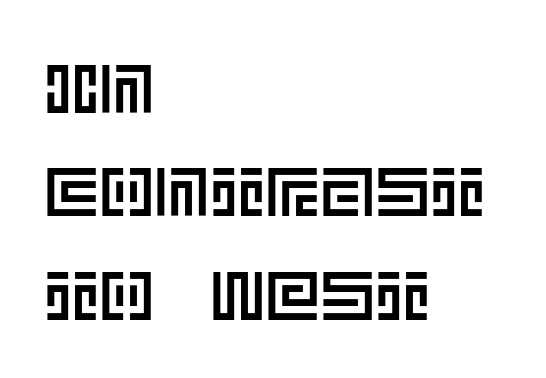
The image shows 69 px text type, upright; set left-aligned, normal line spacing (1.5x), normal letter spacing, not underlined; a large x-height.
